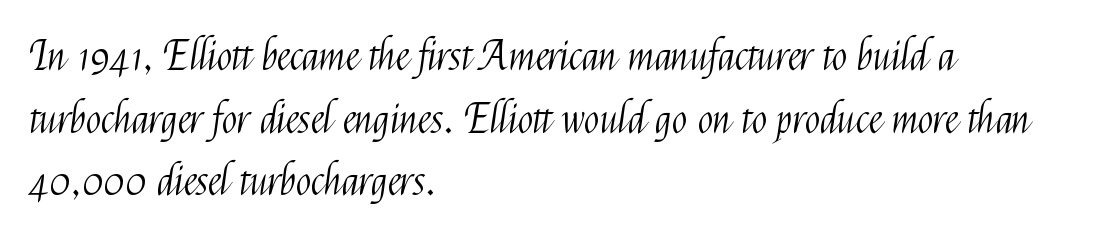
Varying glyph widths throughout — classic text-font behaviour. Any mark beneath the type? The region is blank. The compositor pushed each line to the left boundary.
